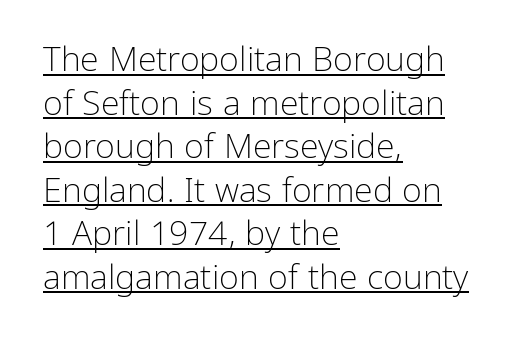
{"serif": "no", "italic": "no", "bold": "no", "weight": "light", "width": "normal", "stroke_contrast": "low", "x_height": "medium", "monospaced": "no", "underline": "yes", "align": "left", "line_spacing": "normal", "line_spacing_ratio": 1.28, "letter_spacing": "normal", "letter_spacing_em": 0.0, "glyph_px": 34}
